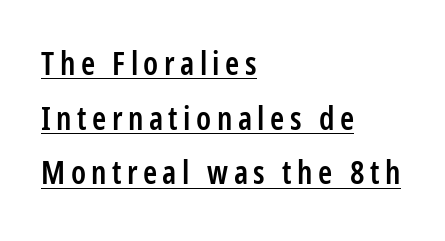
Set as a demibold, roughly 600 on the weight scale. Does the lettering tilt? It doesn't — this is upright. Alignment: flush left. Compared with undecorated copy, this sample adds a rule below the words.
